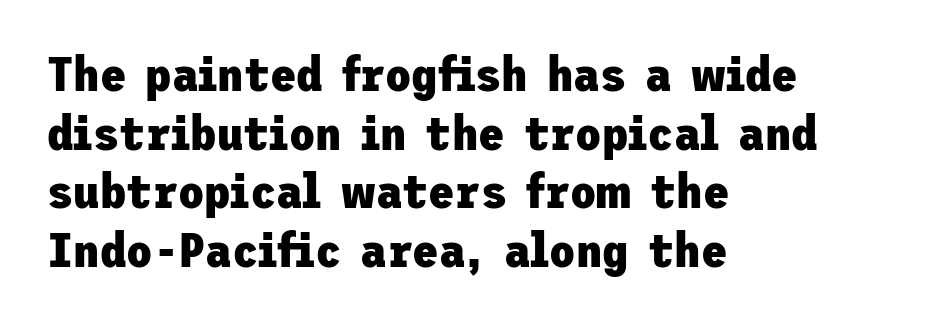
Q: Is the text bold? A: Yes.
Q: Is the text italic (slanted)? A: No, it is upright.
Q: Is the typeface a serif or a sans-serif typeface? A: Sans-serif.
Q: Is the text underlined? A: No.
Q: How is the paragraph aligned? A: Left-aligned.
Q: Is the spacing between letters normal or unusually wide? A: Normal.
Q: Width (condensed, normal, or wide)? A: Normal.
Q: Stroke contrast? A: Low.
Q: x-height? A: Medium.
